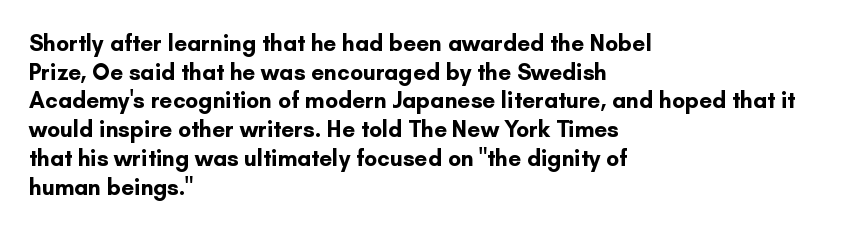
Q: Is the text bold? A: Yes.
Q: Is the text italic (slanted)? A: No, it is upright.
Q: Is the text underlined? A: No.
Q: How is the paragraph aligned? A: Left-aligned.
Q: Is the spacing between letters normal or unusually wide? A: Normal.
Q: Is the spacing between lines tight, normal or loose? A: Normal.
